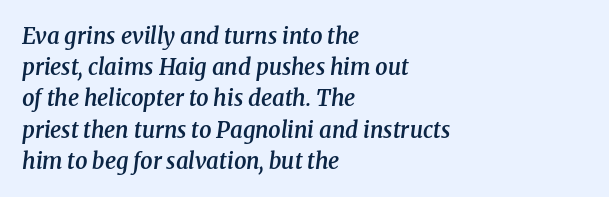
The image shows 22 px text type, italic (leaning right); set left-aligned, normal line spacing (1.42x), normal letter spacing, not underlined.
